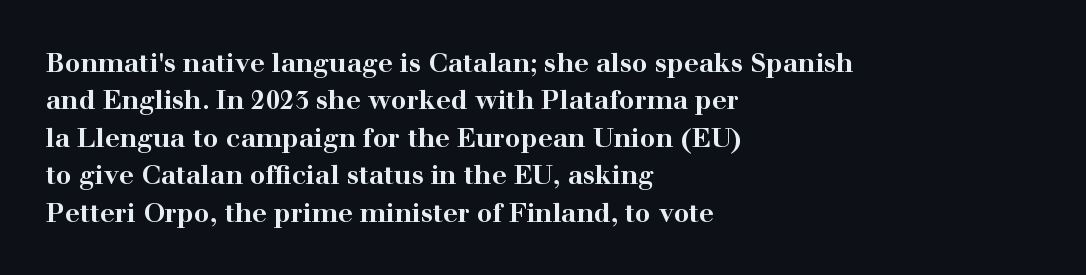
The image shows 26 px bold type, upright; set left-aligned, normal line spacing (1.44x), normal letter spacing, not underlined.
